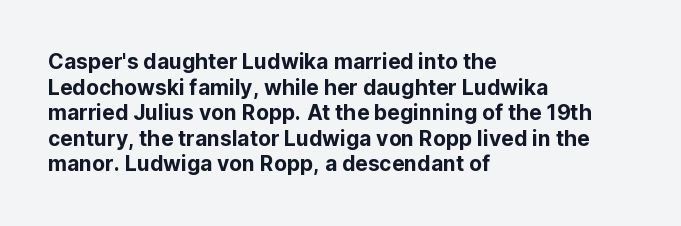
The image shows 21 px text type, upright; set left-aligned, line spacing 1.22x, normal letter spacing, not underlined.
